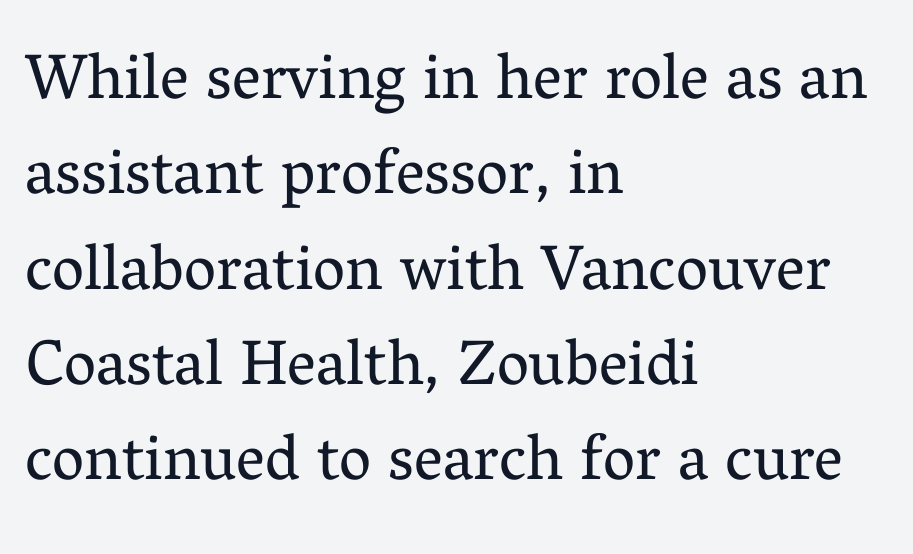
The image shows 64 px regular-weight serif type, upright; set left-aligned, normal line spacing (1.49x), normal letter spacing, not underlined; medium stroke contrast and a medium x-height.
